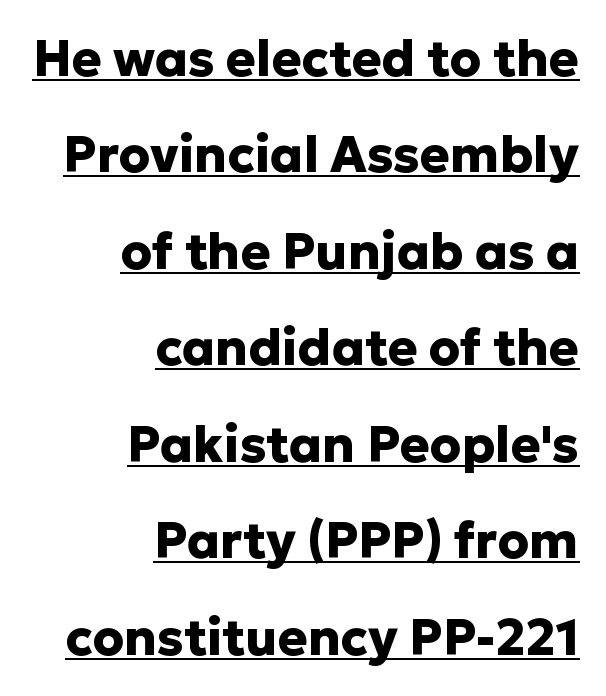
Serif or sans? Sans — the stroke terminals are bare. The rendering uses natural spacing where letterforms have individual widths. A baseline rule has been typeset under these characters. These words are printed bold, with thick strokes throughout. These lines keep a tight, regular rhythm from letter to letter.
